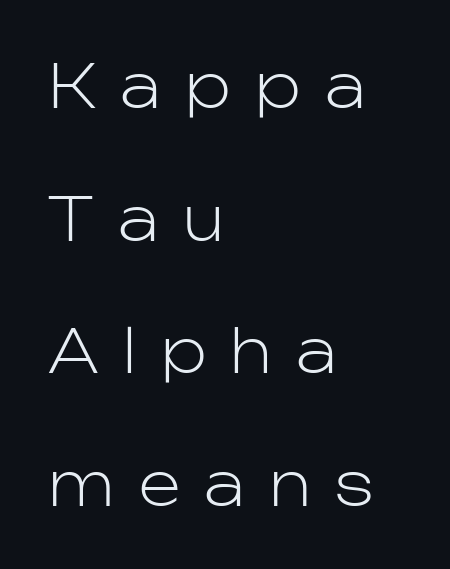
A typesetter would call this heavily tracked-out type. The face used here is proportionally spaced, like ordinary book or web type. Visually the block forms a straight wall on the left and a jagged coastline on the right. This block would shrink considerably if given ordinary leading; it's expanded now. The specimen reads as upright at a glance. Nothing heavy about these letters — not bold at all.
